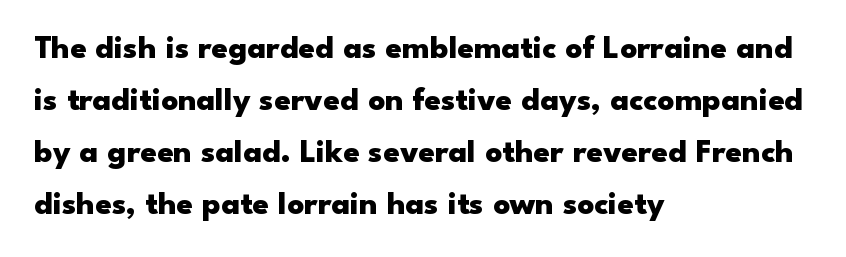
Q: Is the text bold? A: Yes.
Q: Is the text italic (slanted)? A: No, it is upright.
Q: Is the typeface a serif or a sans-serif typeface? A: Sans-serif.
Q: Is the text underlined? A: No.
Q: How is the paragraph aligned? A: Left-aligned.
Q: Is the spacing between letters normal or unusually wide? A: Normal.
Q: Is the spacing between lines tight, normal or loose? A: Normal.
Q: Width (condensed, normal, or wide)? A: Wide.
Q: Stroke contrast? A: Low.
Q: x-height? A: Small.
Q: Monospaced? A: No.
